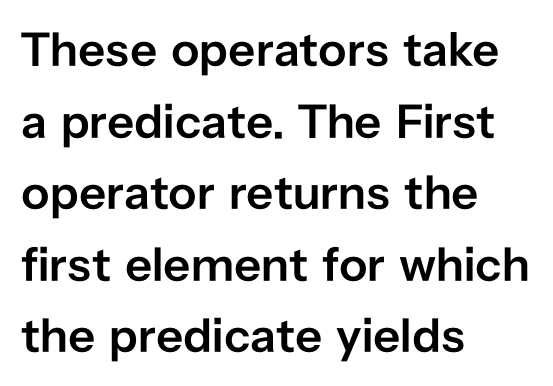
{"serif": "no", "italic": "no", "bold": "semi", "weight": "semibold", "width": "normal", "stroke_contrast": "low", "x_height": "medium", "monospaced": "no", "underline": "no", "align": "left", "line_spacing": "normal", "line_spacing_ratio": 1.49, "letter_spacing": "normal", "letter_spacing_em": 0.0, "glyph_px": 48}
